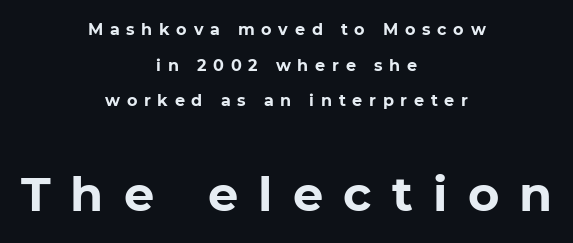
Q: Is the text bold? A: Yes.
Q: Is the typeface a serif or a sans-serif typeface? A: Sans-serif.
Q: Is the text underlined? A: No.
Q: How is the paragraph aligned? A: Centered.
Q: Is the spacing between letters normal or unusually wide? A: Unusually wide.
Q: Is the spacing between lines tight, normal or loose? A: Loose.
Q: Which block of text is set in a larger size, the first (top) or the second (bottom)? A: The second (bottom) one.
Q: Width (condensed, normal, or wide)? A: Normal.
Q: Stroke contrast? A: Low.
Q: x-height? A: Medium.
Q: Monospaced? A: No.
